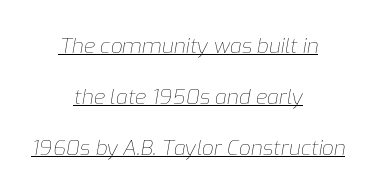
The image shows 21 px text type, italic (leaning right); set centered, loose line spacing (2.43x), normal letter spacing, underlined.
